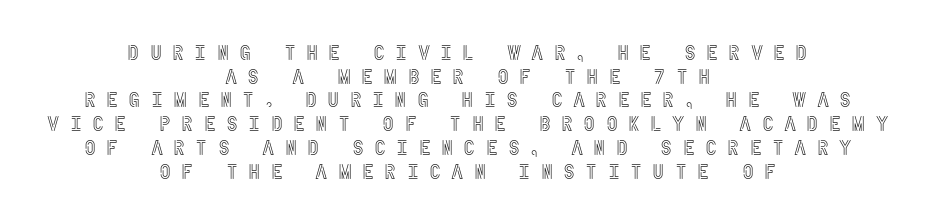
Q: Is the text italic (slanted)? A: No, it is upright.
Q: Is the text underlined? A: No.
Q: How is the paragraph aligned? A: Centered.
Q: Is the spacing between letters normal or unusually wide? A: Unusually wide.
Q: Is the spacing between lines tight, normal or loose? A: Tight.
